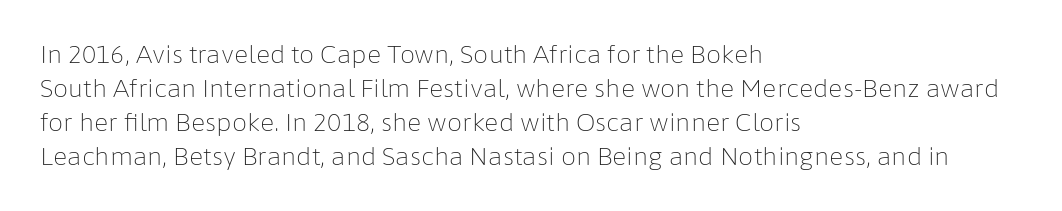
{"italic": "no", "bold": "no", "underline": "no", "align": "left", "line_spacing": "normal", "line_spacing_ratio": 1.41, "letter_spacing": "normal", "letter_spacing_em": 0.0, "glyph_px": 24}
